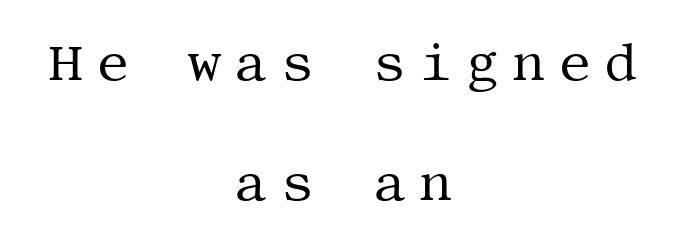
{"serif": "yes", "italic": "no", "bold": "no", "weight": "regular", "width": "normal", "stroke_contrast": "medium", "x_height": "large", "underline": "no", "align": "center", "line_spacing": "loose", "line_spacing_ratio": 2.31, "letter_spacing": "wide", "letter_spacing_em": 0.25, "glyph_px": 52}
